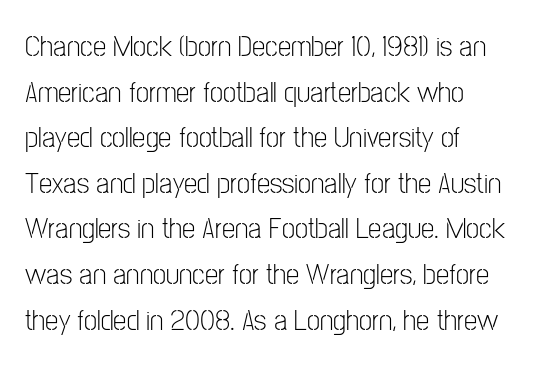
{"serif": "no", "italic": "no", "bold": "no", "weight": "light", "width": "condensed", "stroke_contrast": "low", "x_height": "medium", "monospaced": "no", "underline": "no", "align": "left", "line_spacing": "normal", "line_spacing_ratio": 1.52, "letter_spacing": "normal", "letter_spacing_em": 0.0, "glyph_px": 30}
